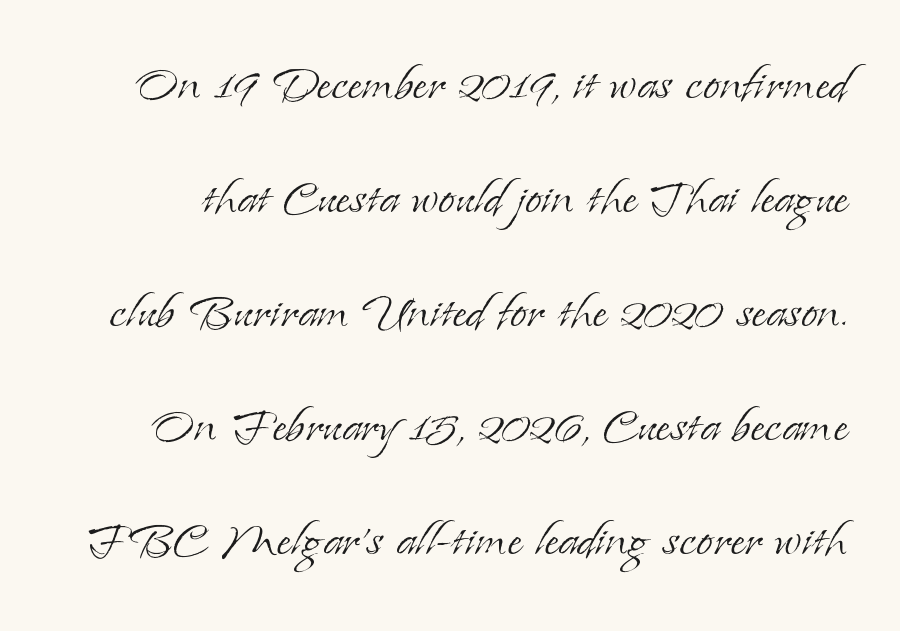
{"serif": "yes", "bold": "no", "weight": "light", "width": "normal", "stroke_contrast": "low", "x_height": "small", "monospaced": "no", "underline": "no", "line_spacing": "loose", "line_spacing_ratio": 1.9, "letter_spacing": "normal", "letter_spacing_em": 0.0, "glyph_px": 60}
